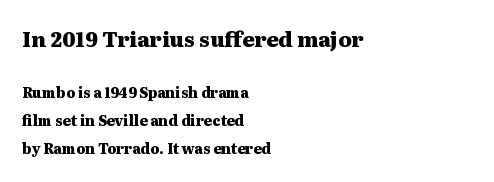
The image shows 21 px bold type, upright; set left-aligned, loose line spacing (2.01x), normal letter spacing, not underlined; the first (top) block is 1.5x larger.
